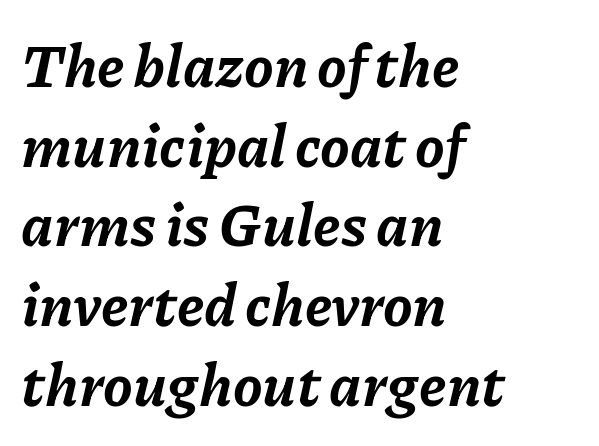
The image shows 59 px bold type, italic (leaning right); set left-aligned, normal line spacing (1.35x), normal letter spacing, not underlined; low stroke contrast and a medium x-height.
